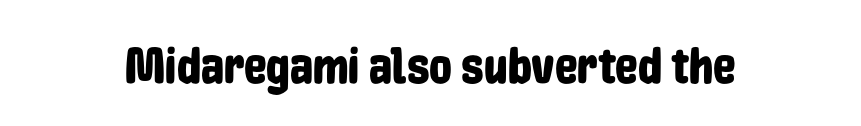
{"serif": "no", "italic": "no", "width": "condensed", "stroke_contrast": "low", "x_height": "medium", "monospaced": "no", "underline": "no", "letter_spacing": "normal", "letter_spacing_em": 0.0, "glyph_px": 51}
